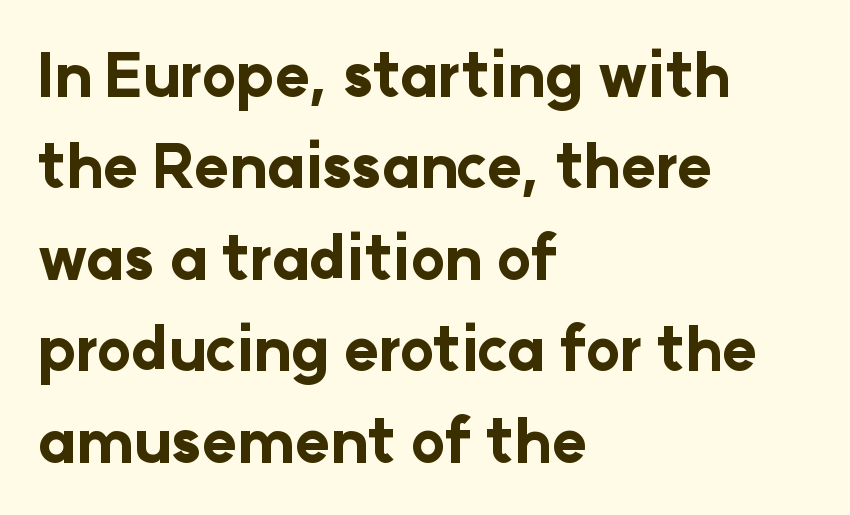
This rendering uses left alignment, leaving the right contour irregular. Are there feet on the stems? There aren't — it's a sans. Each glyph is drawn with heavy, bold strokes. Quick note: not italic, upright.
